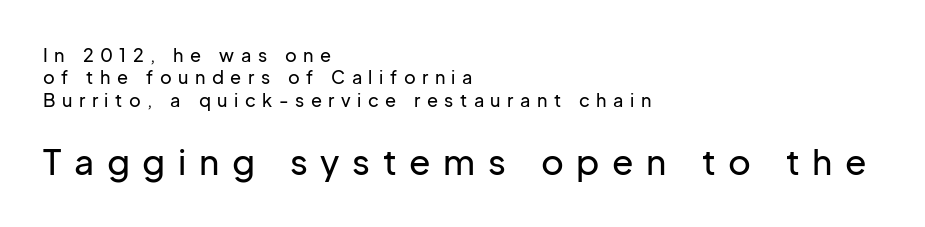
{"serif": "no", "italic": "no", "width": "normal", "stroke_contrast": "low", "x_height": "medium", "monospaced": "no", "underline": "no", "align": "left", "line_spacing": "normal", "line_spacing_ratio": 1.25, "letter_spacing": "wide", "letter_spacing_em": 0.36, "larger_block": "second", "size_ratio": 1.94, "glyph_px": 35}
